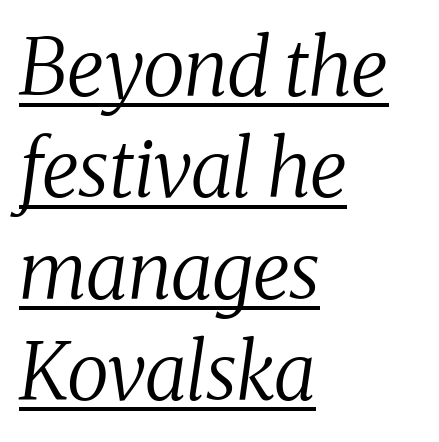
{"serif": "yes", "italic": "yes", "lean": "right", "slant_degrees": 8, "bold": "no", "weight": "regular", "width": "normal", "stroke_contrast": "medium", "x_height": "medium", "monospaced": "no", "underline": "yes", "align": "left", "line_spacing": "normal", "line_spacing_ratio": 1.3, "letter_spacing": "normal", "letter_spacing_em": 0.0, "glyph_px": 78}
